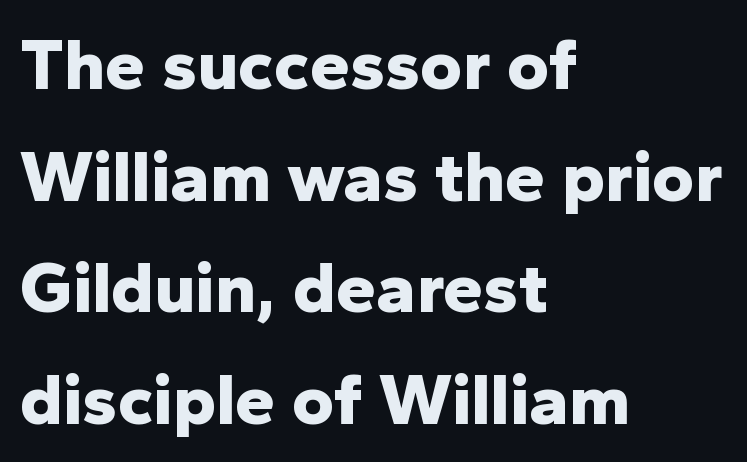
Q: Is the text bold? A: Yes.
Q: Is the text italic (slanted)? A: No, it is upright.
Q: Is the typeface a serif or a sans-serif typeface? A: Sans-serif.
Q: Is the text underlined? A: No.
Q: How is the paragraph aligned? A: Left-aligned.
Q: Is the spacing between letters normal or unusually wide? A: Normal.
Q: Is the spacing between lines tight, normal or loose? A: Normal.
Q: Width (condensed, normal, or wide)? A: Normal.
Q: Stroke contrast? A: Low.
Q: x-height? A: Medium.
Q: Monospaced? A: No.
